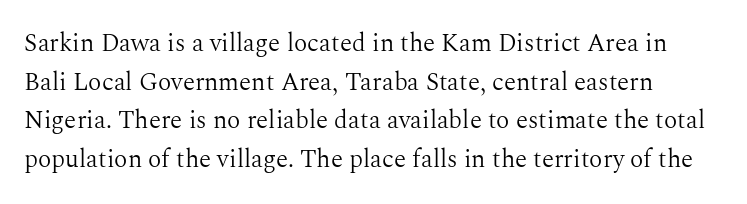
Q: Is the text bold? A: No.
Q: Is the text italic (slanted)? A: No, it is upright.
Q: Is the text underlined? A: No.
Q: Is the spacing between letters normal or unusually wide? A: Normal.
Q: Is the spacing between lines tight, normal or loose? A: Normal.
